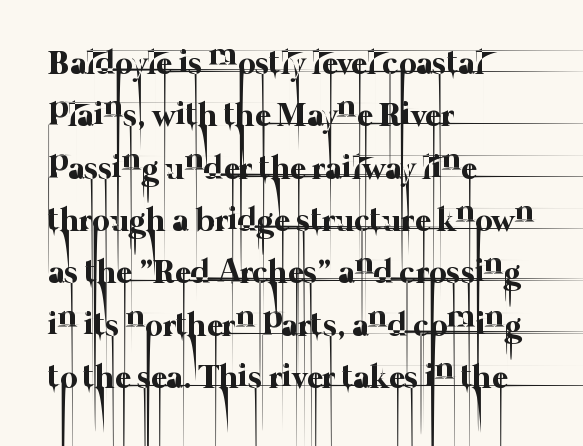
This reads as an unemphasized weight, regular at the heaviest. There is no visible air inserted between adjacent glyphs. Proportional: the letters do not fall into vertical columns. Each line starts at the same left margin while the right side varies. The foot of each line stays bare and open.
